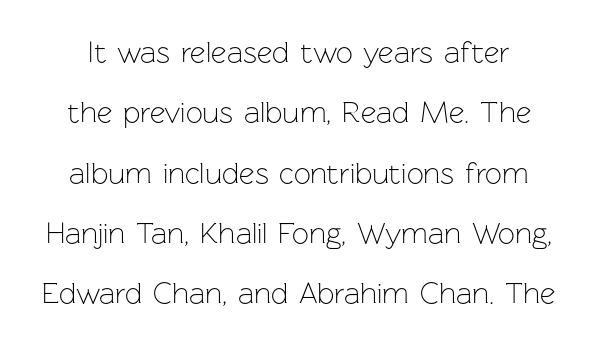
The image shows 30 px light sans-serif type, upright; set loose line spacing (2.01x), normal letter spacing, not underlined; low stroke contrast and a medium x-height.
